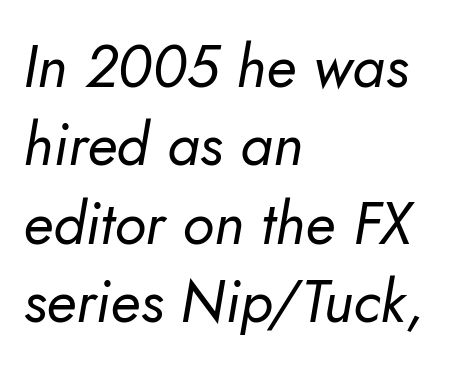
The image shows 59 px regular-weight type, italic (leaning right); set left-aligned, normal line spacing (1.33x), normal letter spacing, not underlined; low stroke contrast and a small x-height.
